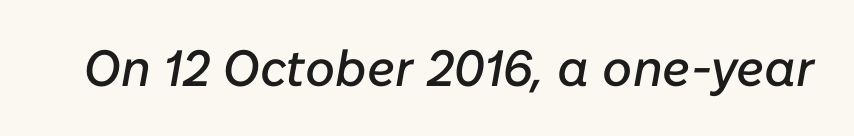
{"italic": "yes", "lean": "right", "slant_degrees": 10, "width": "normal", "stroke_contrast": "low", "x_height": "medium", "monospaced": "no", "underline": "no", "letter_spacing": "normal", "letter_spacing_em": 0.0, "glyph_px": 51}
